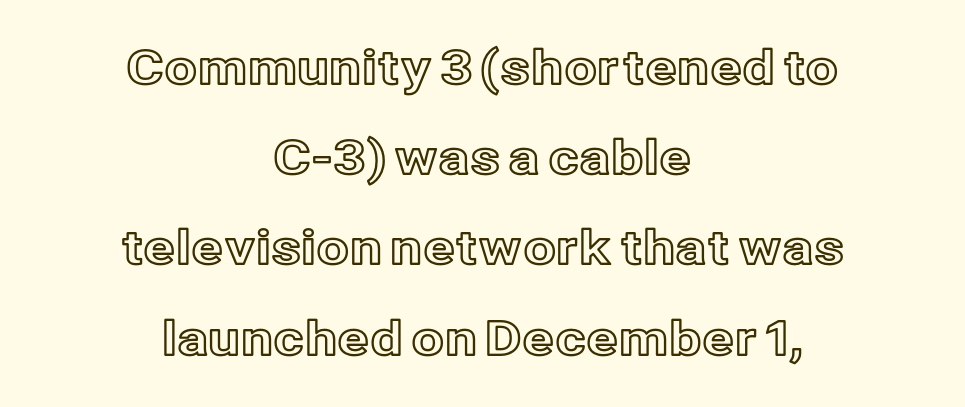
The image shows 47 px text type, upright; set centered, loose line spacing (1.92x), normal letter spacing, not underlined; a medium x-height.
